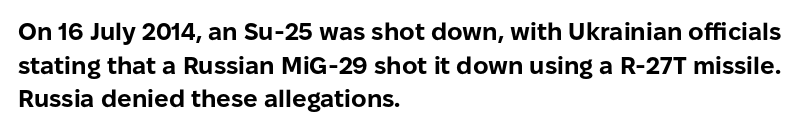
{"italic": "no", "bold": "yes", "underline": "no", "align": "left", "line_spacing": "normal", "line_spacing_ratio": 1.4, "letter_spacing": "normal", "letter_spacing_em": 0.0, "glyph_px": 24}
